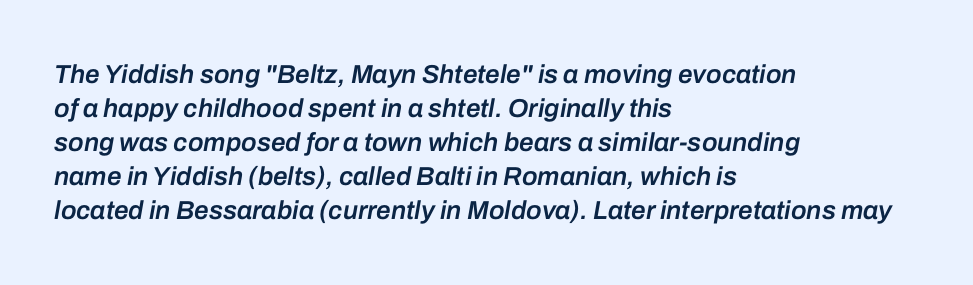
Q: Is the text bold? A: Semi-bold.
Q: Is the text italic (slanted)? A: Yes, it leans right by about 10 degrees.
Q: Is the text underlined? A: No.
Q: How is the paragraph aligned? A: Left-aligned.
Q: Is the spacing between letters normal or unusually wide? A: Normal.
Q: Is the spacing between lines tight, normal or loose? A: Normal.
